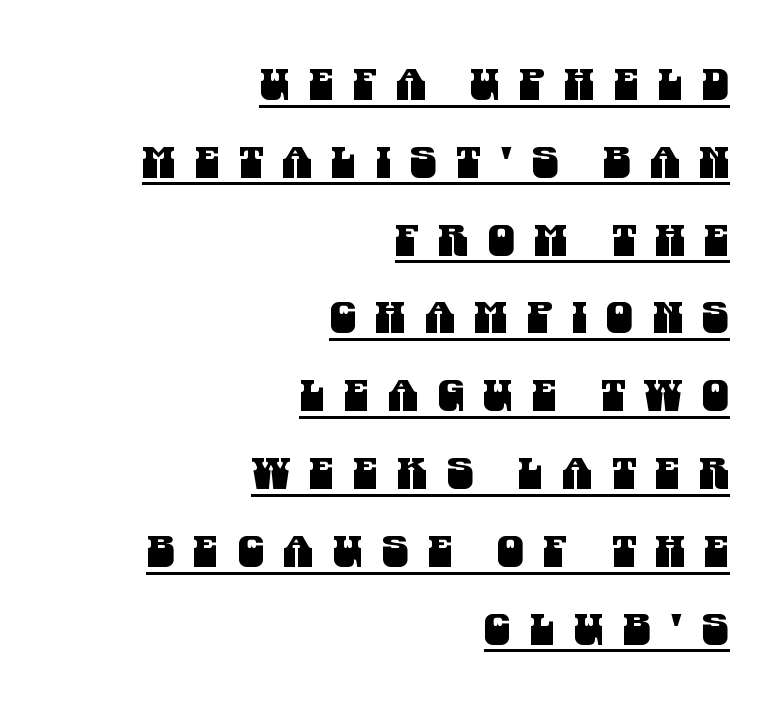
Grotesque or geometric, the face here clearly has no serifs. The gaps between neighbouring characters are conspicuously large. Beneath each row of characters lies a ruled line. The paragraph has a hard right edge and a soft left edge. The passage shown is typed in a proportional face where columns would drift.
